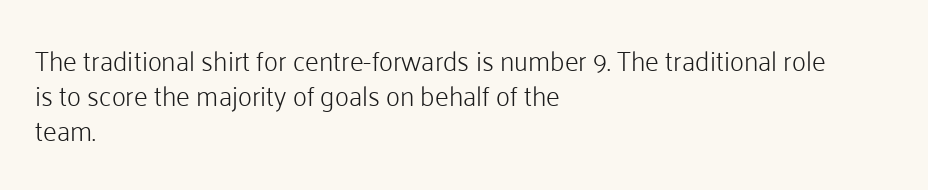
The image shows 27 px text type, upright; set left-aligned, normal line spacing (1.29x), normal letter spacing, not underlined.
